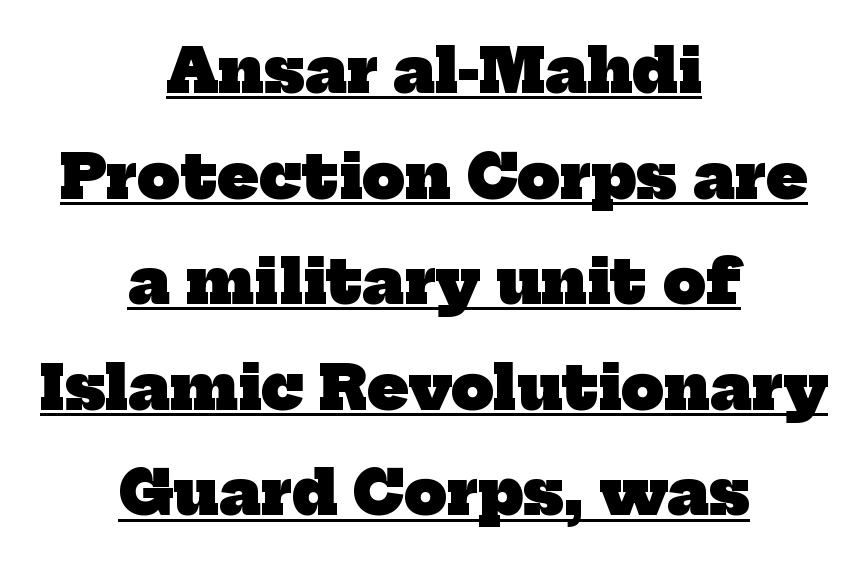
The image shows 60 px heavy serif type; set centered, line spacing 1.76x, normal letter spacing, underlined; low stroke contrast and a medium x-height.
